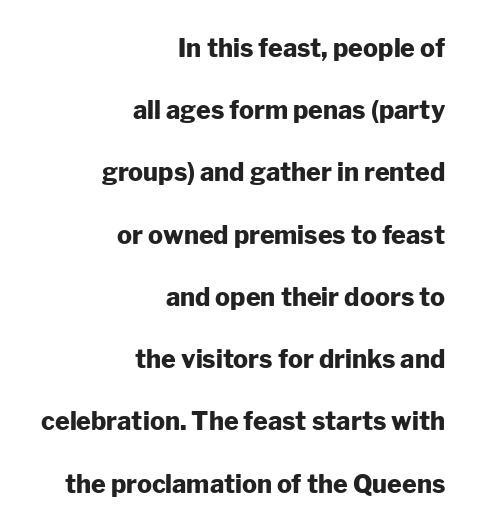
The image shows 25 px bold type, upright; set right-aligned, loose line spacing (2.49x), normal letter spacing, not underlined.
